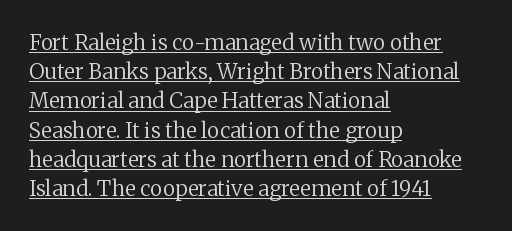
{"italic": "no", "bold": "no", "underline": "yes", "align": "left", "line_spacing": "normal", "line_spacing_ratio": 1.39, "letter_spacing": "normal", "letter_spacing_em": 0.0, "glyph_px": 21}
